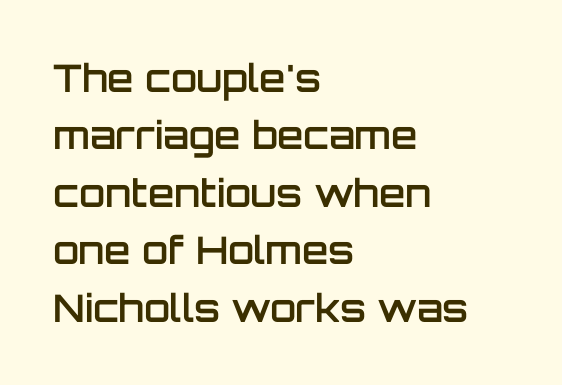
Q: Is the text bold? A: Semi-bold.
Q: Is the text italic (slanted)? A: No, it is upright.
Q: Is the typeface a serif or a sans-serif typeface? A: Sans-serif.
Q: Is the text underlined? A: No.
Q: How is the paragraph aligned? A: Left-aligned.
Q: Is the spacing between letters normal or unusually wide? A: Normal.
Q: Is the spacing between lines tight, normal or loose? A: Normal.
Q: Width (condensed, normal, or wide)? A: Normal.
Q: Stroke contrast? A: Low.
Q: x-height? A: Large.
Q: Monospaced? A: No.
